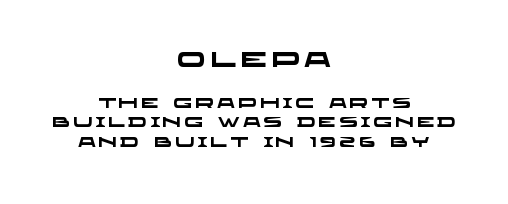
The image shows 21 px bold type; set centered, normal line spacing (1.39x), unusually wide letter spacing (+0.21 em), not underlined; the first (top) block is 1.5x larger.
